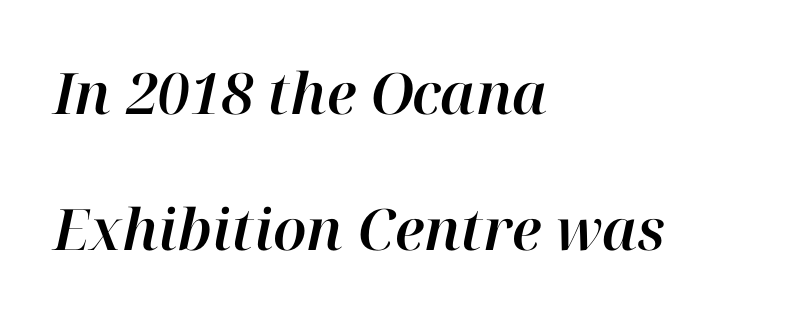
Compared with typical paragraphs, the rows here are farther apart. Looks like regular typesetting: each glyph gets only the width it needs. Compared with typical body copy, the letter spacing here is the same. The glyphs are unaccompanied by any horizontal stroke below them.
